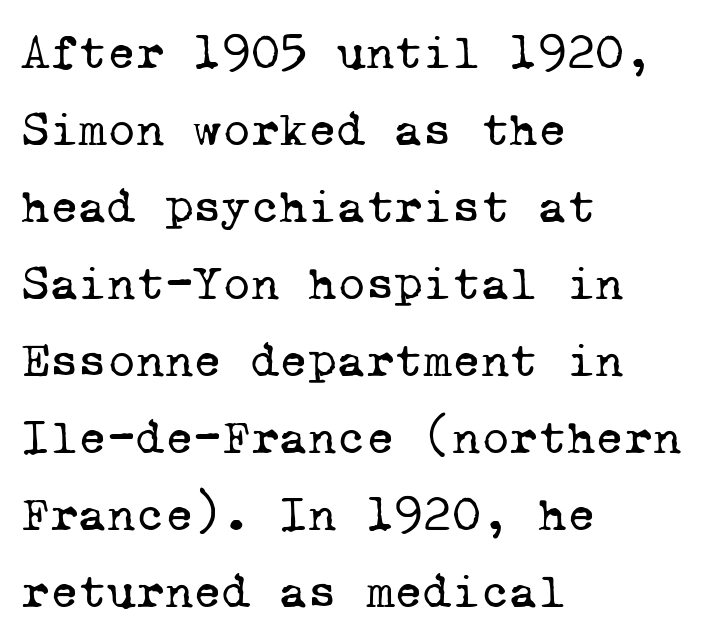
Q: Is the text bold? A: No.
Q: Is the typeface a serif or a sans-serif typeface? A: Serif.
Q: Is the text underlined? A: No.
Q: How is the paragraph aligned? A: Left-aligned.
Q: Is the spacing between letters normal or unusually wide? A: Normal.
Q: Is the spacing between lines tight, normal or loose? A: Normal.
Q: Width (condensed, normal, or wide)? A: Normal.
Q: Stroke contrast? A: Low.
Q: x-height? A: Medium.
Q: Monospaced? A: Yes.
